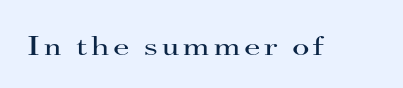
{"italic": "no", "bold": "no", "underline": "no", "glyph_px": 27}
